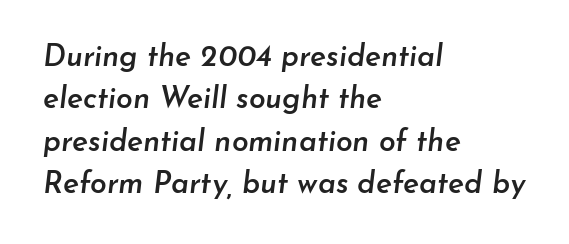
Q: Is the text bold? A: Semi-bold.
Q: Is the text italic (slanted)? A: Yes, it leans right by about 7 degrees.
Q: Is the text underlined? A: No.
Q: How is the paragraph aligned? A: Left-aligned.
Q: Is the spacing between letters normal or unusually wide? A: Normal.
Q: Is the spacing between lines tight, normal or loose? A: Normal.
Q: Width (condensed, normal, or wide)? A: Normal.
Q: Stroke contrast? A: Low.
Q: x-height? A: Small.
Q: Monospaced? A: No.
